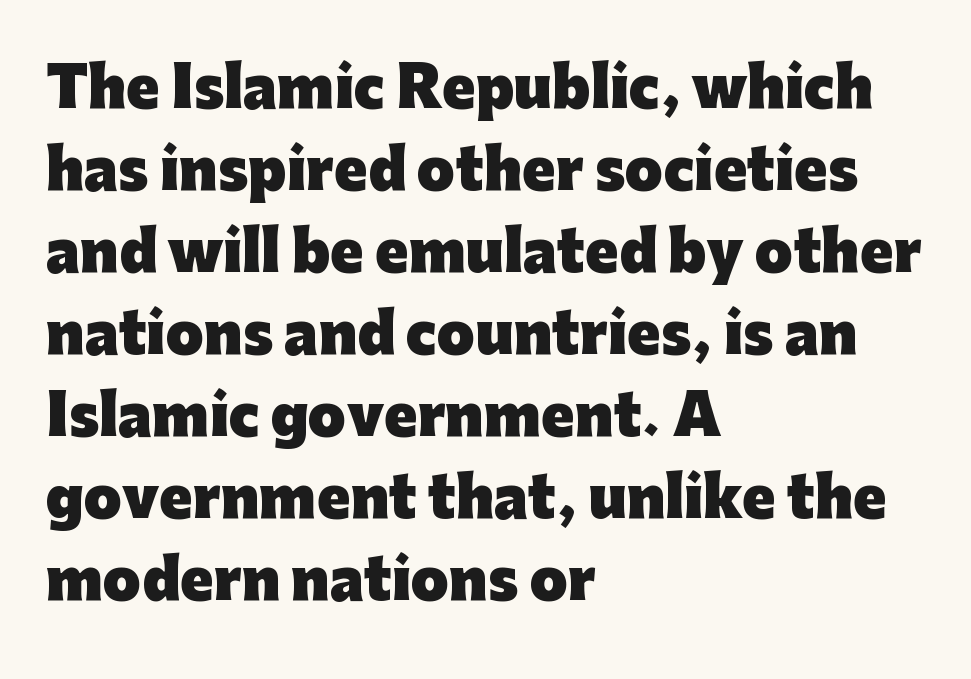
Q: Is the text bold? A: Yes.
Q: Is the text italic (slanted)? A: No, it is upright.
Q: Is the typeface a serif or a sans-serif typeface? A: Sans-serif.
Q: Is the text underlined? A: No.
Q: How is the paragraph aligned? A: Left-aligned.
Q: Is the spacing between letters normal or unusually wide? A: Normal.
Q: Is the spacing between lines tight, normal or loose? A: Normal.
Q: Width (condensed, normal, or wide)? A: Normal.
Q: Stroke contrast? A: Low.
Q: x-height? A: Medium.
Q: Monospaced? A: No.
